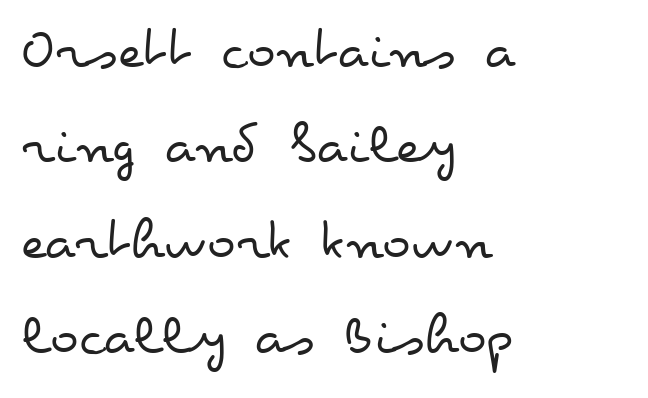
Q: Is the text bold? A: No.
Q: Is the text italic (slanted)? A: No, it is upright.
Q: Is the text underlined? A: No.
Q: How is the paragraph aligned? A: Left-aligned.
Q: Is the spacing between letters normal or unusually wide? A: Normal.
Q: Is the spacing between lines tight, normal or loose? A: Normal.
Q: Width (condensed, normal, or wide)? A: Wide.
Q: Stroke contrast? A: Low.
Q: x-height? A: Small.
Q: Monospaced? A: No.
